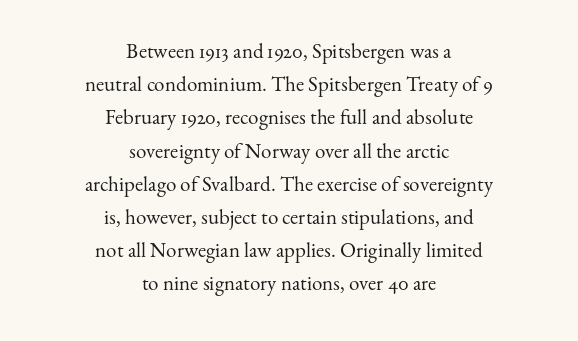
The letterforms sit at book weight or below. This block has exactly the height ordinary leading produces. Characters remain perfectly vertical along every line. There is no visible air inserted between adjacent glyphs. Descenders are the only things crossing below the line. The rag falls on both sides of this text block equally.
